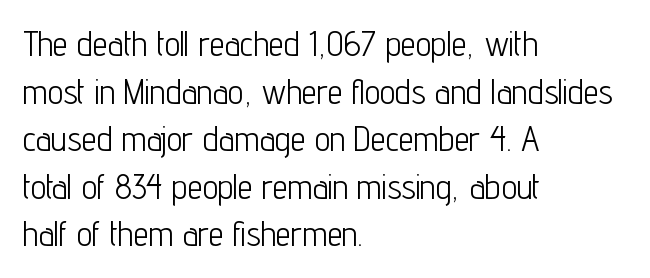
{"serif": "no", "italic": "no", "bold": "no", "weight": "light", "width": "condensed", "stroke_contrast": "low", "x_height": "medium", "monospaced": "no", "underline": "no", "align": "left", "line_spacing": "normal", "line_spacing_ratio": 1.4, "letter_spacing": "normal", "letter_spacing_em": 0.0, "glyph_px": 34}
